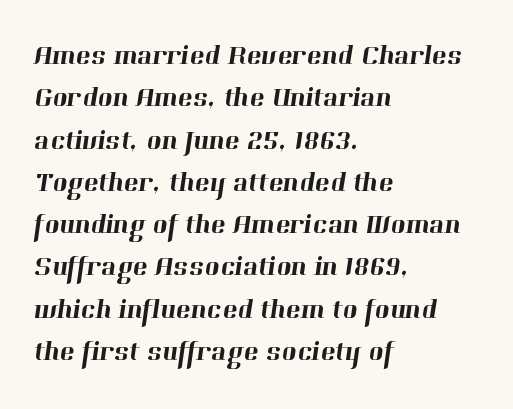
{"serif": "yes", "width": "normal", "stroke_contrast": "high", "x_height": "medium", "monospaced": "no", "underline": "no", "align": "left", "line_spacing": "normal", "line_spacing_ratio": 1.51, "letter_spacing": "normal", "letter_spacing_em": 0.0, "glyph_px": 28}
